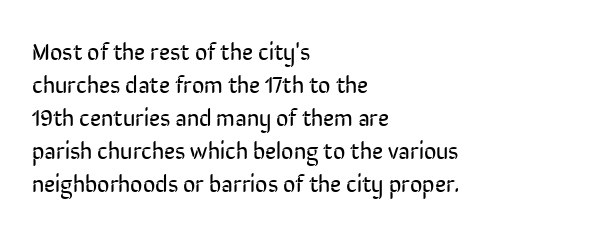
The image shows 24 px text type, upright; set left-aligned, normal line spacing (1.37x), normal letter spacing, not underlined.
